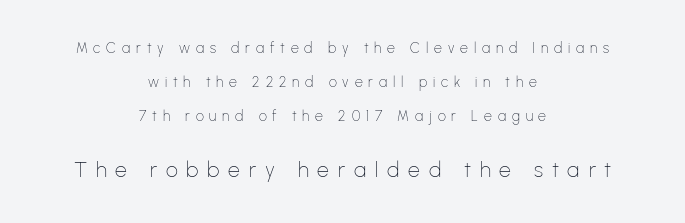
The image shows 21 px text type, upright; set centered, loose line spacing (2.42x), unusually wide letter spacing (+0.42 em), not underlined; the second (bottom) block is 1.5x larger.
